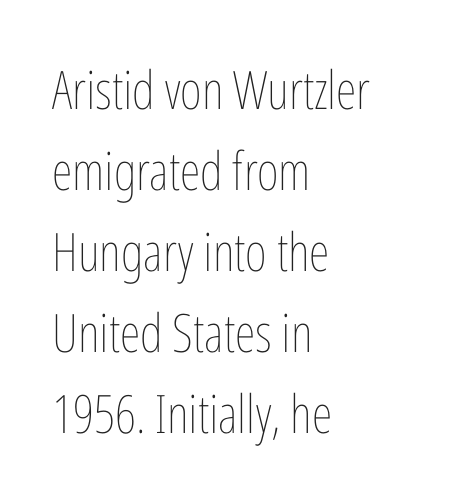
Q: Is the text bold? A: No.
Q: Is the text italic (slanted)? A: No, it is upright.
Q: Is the text underlined? A: No.
Q: How is the paragraph aligned? A: Left-aligned.
Q: Is the spacing between letters normal or unusually wide? A: Normal.
Q: Is the spacing between lines tight, normal or loose? A: Normal.
Q: Width (condensed, normal, or wide)? A: Condensed.
Q: Stroke contrast? A: Low.
Q: x-height? A: Medium.
Q: Monospaced? A: No.
